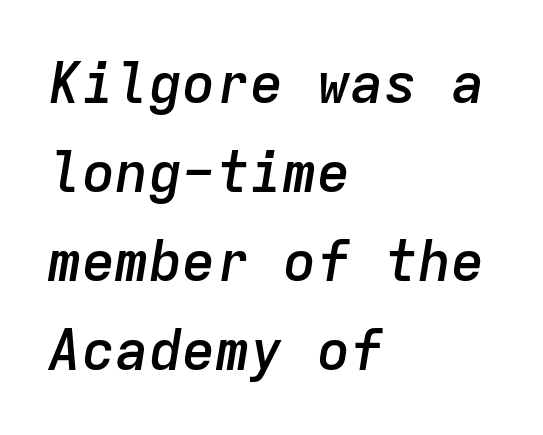
{"italic": "yes", "lean": "right", "slant_degrees": 9, "bold": "semi", "weight": "semibold", "width": "normal", "stroke_contrast": "low", "x_height": "medium", "monospaced": "yes", "underline": "no", "align": "left", "line_spacing": "normal", "line_spacing_ratio": 1.59, "letter_spacing": "normal", "letter_spacing_em": 0.0, "glyph_px": 56}
